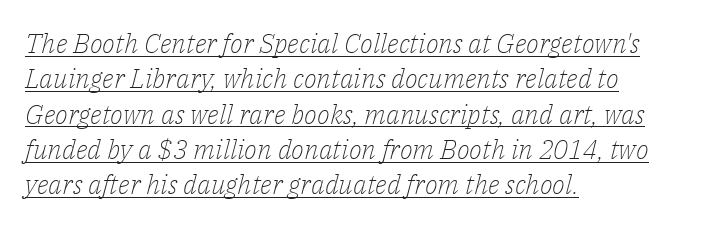
{"italic": "yes", "lean": "right", "slant_degrees": 14, "bold": "no", "underline": "yes", "align": "left", "line_spacing": "normal", "line_spacing_ratio": 1.31, "letter_spacing": "normal", "letter_spacing_em": 0.0, "glyph_px": 27}
